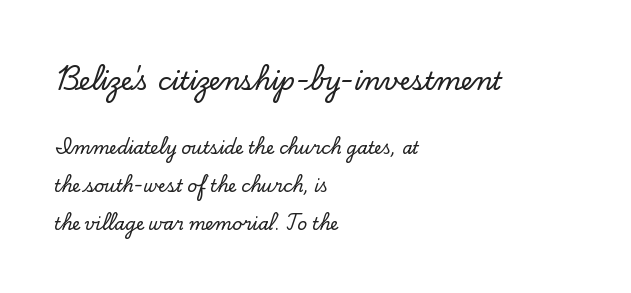
The image shows 25 px text type; set left-aligned, loose line spacing (2.22x), normal letter spacing, not underlined; the first (top) block is 1.47x larger.
